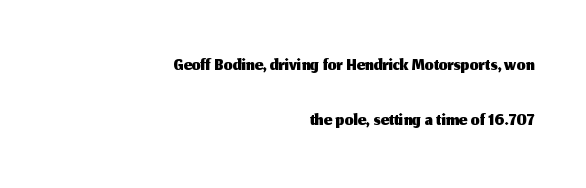
{"serif": "no", "italic": "no", "width": "normal", "stroke_contrast": "medium", "x_height": "medium", "monospaced": "no", "underline": "no", "align": "right", "line_spacing": "loose", "line_spacing_ratio": 1.95, "letter_spacing": "normal", "letter_spacing_em": 0.0, "glyph_px": 28}
